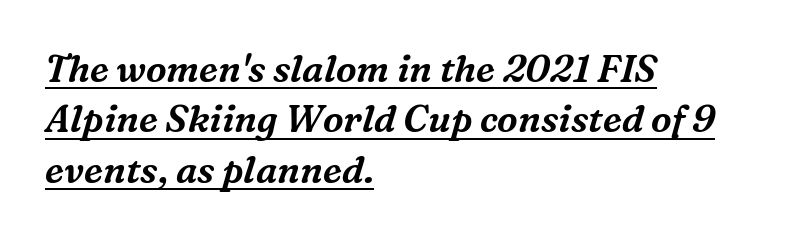
The image shows 37 px serif type, italic (leaning right); set left-aligned, normal line spacing (1.36x), normal letter spacing, underlined; medium stroke contrast and a medium x-height.
